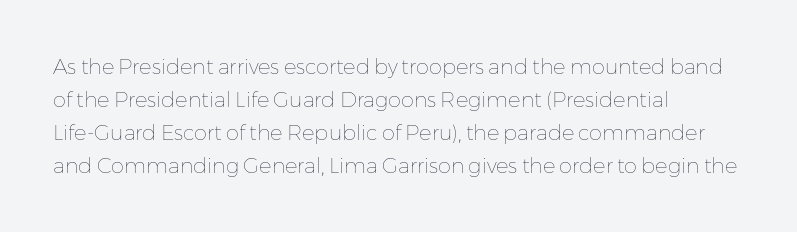
Q: Is the text bold? A: No.
Q: Is the text italic (slanted)? A: No, it is upright.
Q: Is the text underlined? A: No.
Q: How is the paragraph aligned? A: Left-aligned.
Q: Is the spacing between letters normal or unusually wide? A: Normal.
Q: Is the spacing between lines tight, normal or loose? A: Normal.
